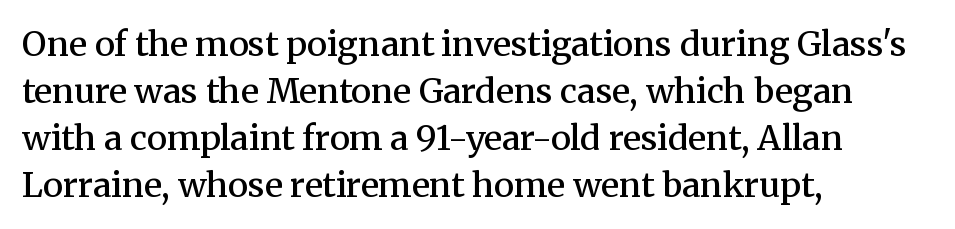
The image shows 34 px semibold serif type, upright; set left-aligned, normal line spacing (1.38x), normal letter spacing, not underlined; medium stroke contrast and a medium x-height.
